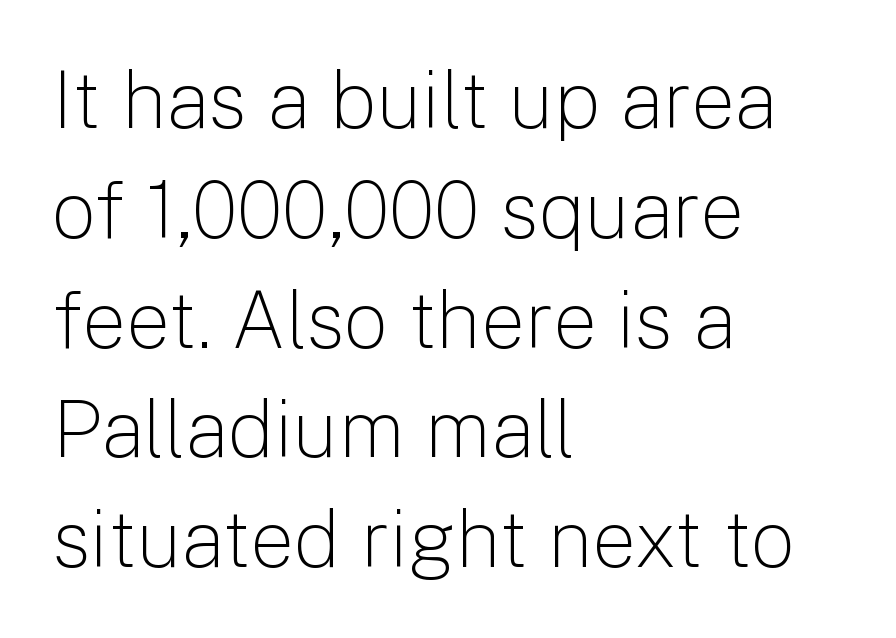
{"serif": "no", "italic": "no", "bold": "no", "weight": "light", "width": "normal", "stroke_contrast": "low", "x_height": "medium", "monospaced": "no", "underline": "no", "align": "left", "line_spacing": "normal", "line_spacing_ratio": 1.39, "letter_spacing": "normal", "letter_spacing_em": 0.0, "glyph_px": 79}
